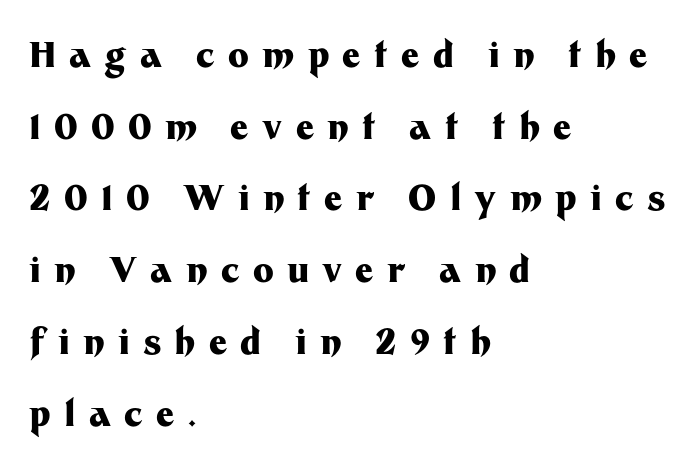
{"serif": "no", "italic": "no", "bold": "yes", "weight": "heavy", "width": "normal", "stroke_contrast": "medium", "x_height": "medium", "monospaced": "no", "underline": "no", "align": "left", "line_spacing": "loose", "line_spacing_ratio": 2.05, "letter_spacing": "wide", "letter_spacing_em": 0.38, "glyph_px": 35}
